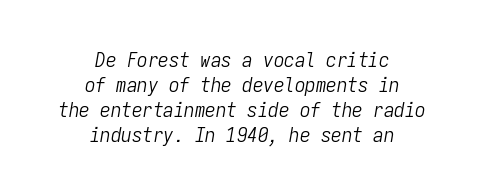
The image shows 21 px text type, italic (leaning right); set centered, line spacing 1.19x, normal letter spacing, not underlined.
